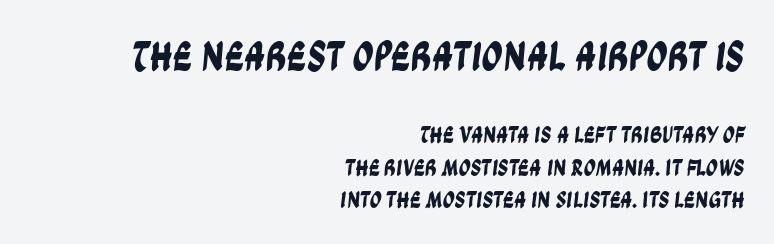
{"serif": "no", "width": "condensed", "stroke_contrast": "low", "x_height": "large", "monospaced": "no", "underline": "no", "align": "right", "line_spacing": "normal", "line_spacing_ratio": 1.35, "letter_spacing": "normal", "letter_spacing_em": 0.0, "larger_block": "first", "size_ratio": 1.75, "glyph_px": 42}
